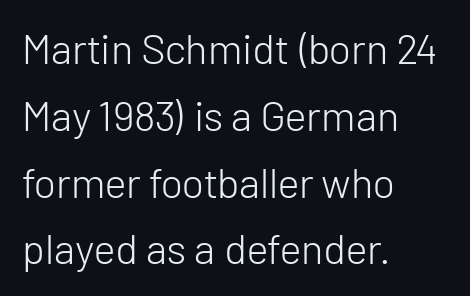
The image shows 42 px light sans-serif type, upright; set left-aligned, normal line spacing (1.59x), normal letter spacing, not underlined; low stroke contrast and a medium x-height.
